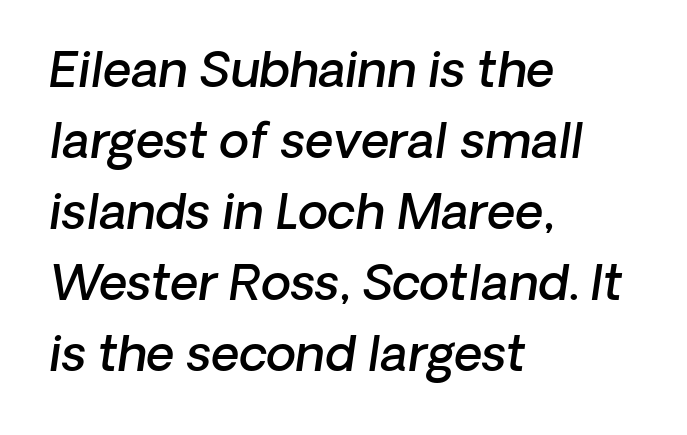
The image shows 49 px semibold type, italic (leaning right); set left-aligned, normal line spacing (1.45x), normal letter spacing, not underlined; low stroke contrast and a medium x-height.
